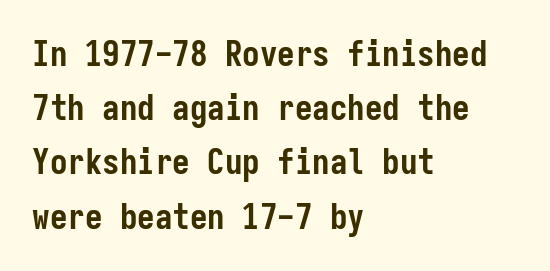
The image shows 35 px semibold, condensed sans-serif type, upright, monospaced; set left-aligned, normal line spacing (1.55x), normal letter spacing, not underlined; low stroke contrast and a medium x-height.
